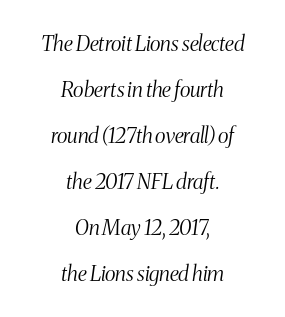
A typesetter would call this zero additional tracking. Clear beneath every line of the passage. In terms of posture, this sample is oblique. Think standard paragraph weight, or any step lighter than that. Reading down the block, each line starts at a different indent, mirrored at its end. These lines stand farther apart than default settings would place them.
